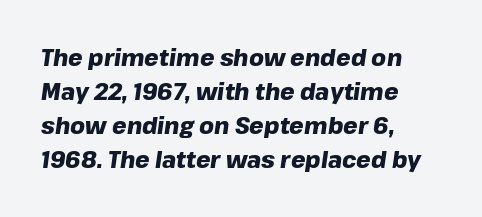
The image shows 23 px bold type, italic (leaning right); set left-aligned, normal line spacing (1.48x), normal letter spacing, not underlined.
